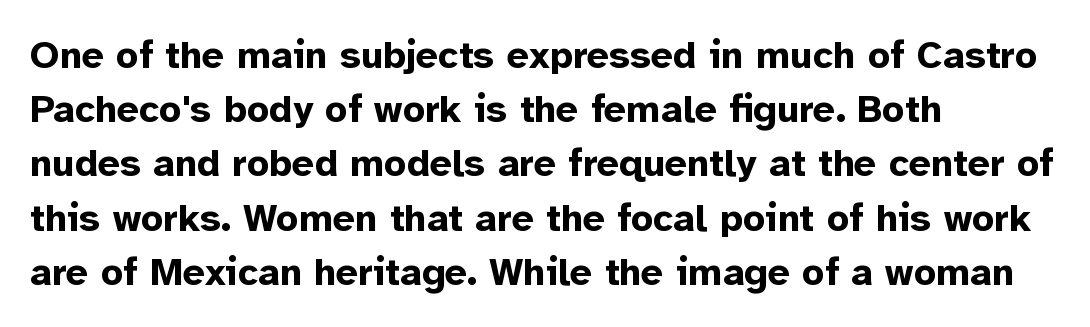
{"serif": "no", "italic": "no", "bold": "yes", "weight": "bold", "width": "normal", "stroke_contrast": "low", "x_height": "medium", "monospaced": "no", "underline": "no", "align": "left", "line_spacing": "normal", "line_spacing_ratio": 1.39, "letter_spacing": "normal", "letter_spacing_em": 0.0, "glyph_px": 39}
